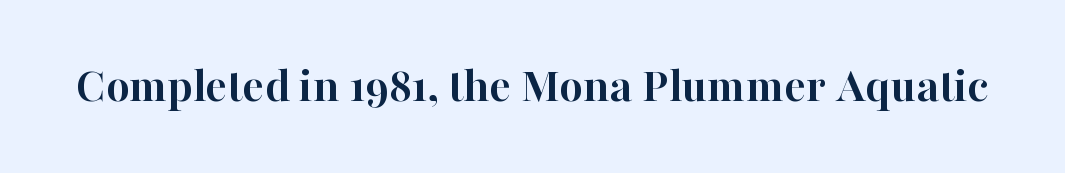
You could not count columns in this text — the font is proportionally spaced. The space directly below the letters is spotless. This rendering employs a face with finishing strokes, i.e., a serif. The rendering uses a bold face; every stroke is thick and dark. Unlike italic type, these characters show no tilt at all. A typesetter would call this zero additional tracking.
